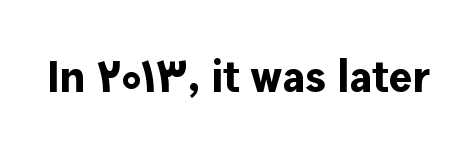
The image shows 44 px bold sans-serif type, upright; set normal letter spacing, not underlined; low stroke contrast and a medium x-height.
